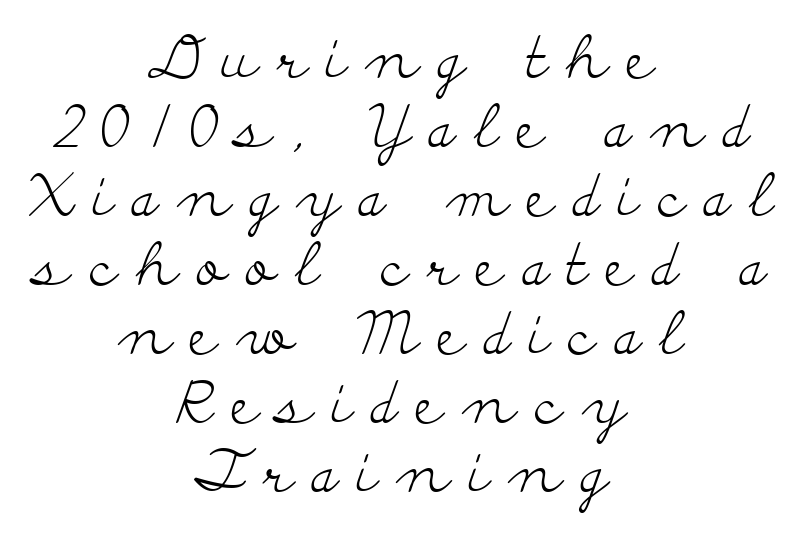
Q: Is the text bold? A: No.
Q: Is the text italic (slanted)? A: Yes.
Q: Is the typeface a serif or a sans-serif typeface? A: Serif.
Q: Is the text underlined? A: No.
Q: How is the paragraph aligned? A: Centered.
Q: Is the spacing between letters normal or unusually wide? A: Unusually wide.
Q: Width (condensed, normal, or wide)? A: Wide.
Q: Stroke contrast? A: Low.
Q: x-height? A: Small.
Q: Monospaced? A: No.
